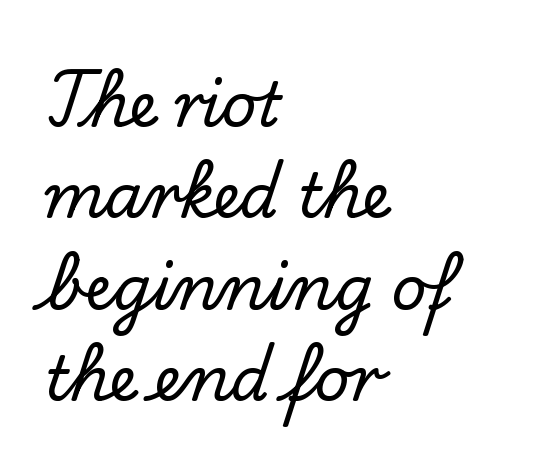
Q: Is the text italic (slanted)? A: Yes.
Q: Is the typeface a serif or a sans-serif typeface? A: Serif.
Q: Is the text underlined? A: No.
Q: How is the paragraph aligned? A: Left-aligned.
Q: Is the spacing between letters normal or unusually wide? A: Normal.
Q: Is the spacing between lines tight, normal or loose? A: Normal.
Q: Width (condensed, normal, or wide)? A: Normal.
Q: Stroke contrast? A: Low.
Q: x-height? A: Small.
Q: Monospaced? A: No.
